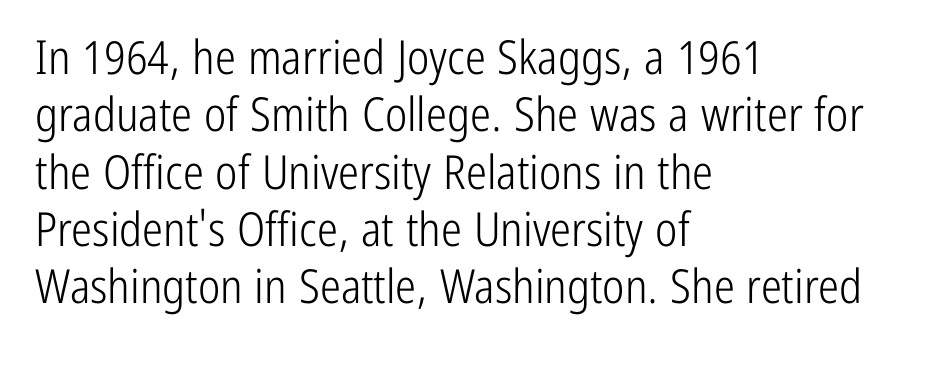
{"serif": "no", "italic": "no", "bold": "no", "weight": "light", "width": "condensed", "stroke_contrast": "low", "x_height": "medium", "monospaced": "no", "underline": "no", "align": "left", "line_spacing_ratio": 1.22, "letter_spacing": "normal", "letter_spacing_em": 0.0, "glyph_px": 47}
